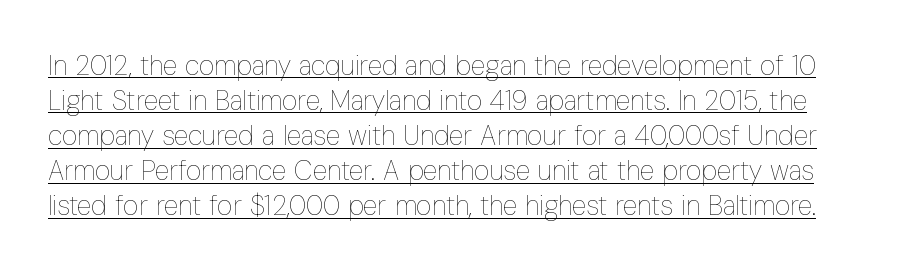
The image shows 27 px text type, upright; set normal line spacing (1.3x), normal letter spacing, underlined.
